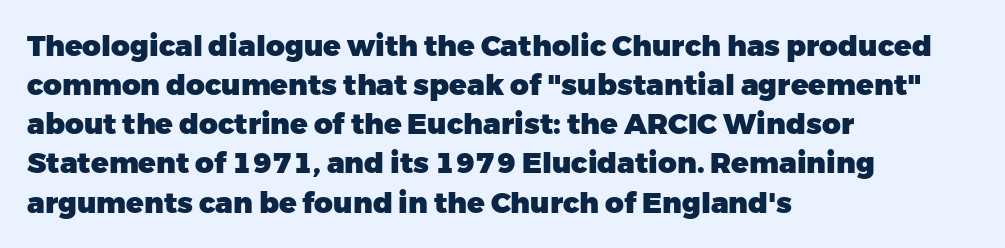
The image shows 29 px heavy sans-serif type, upright; set left-aligned, normal line spacing (1.35x), normal letter spacing, not underlined; low stroke contrast and a medium x-height.
